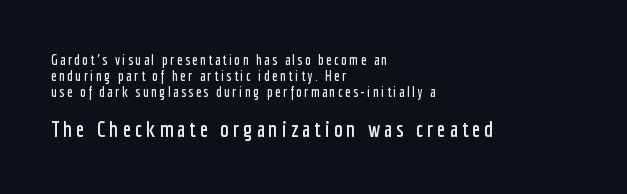
Q: Is the text italic (slanted)? A: No, it is upright.
Q: Is the text underlined? A: No.
Q: How is the paragraph aligned? A: Left-aligned.
Q: Is the spacing between lines tight, normal or loose? A: Tight.
Q: Which block of text is set in a larger size, the first (top) or the second (bottom)? A: The second (bottom) one.
